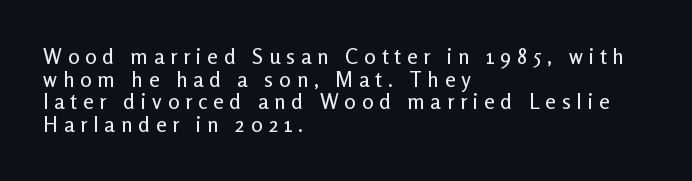
Q: Is the text italic (slanted)? A: No, it is upright.
Q: Is the text underlined? A: No.
Q: How is the paragraph aligned? A: Left-aligned.
Q: Is the spacing between letters normal or unusually wide? A: Unusually wide.
Q: Is the spacing between lines tight, normal or loose? A: Tight.
